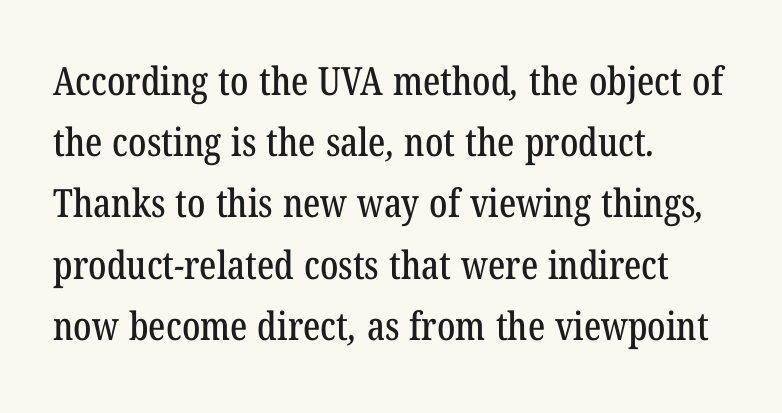
Note the varied advance widths — an 'i' is clearly narrower than an 'm'. Vertical spacing — default. Leftover space on each line is placed entirely after the last word. The passage shown is typeset with a serif family. The foot of each line stays bare and open.
